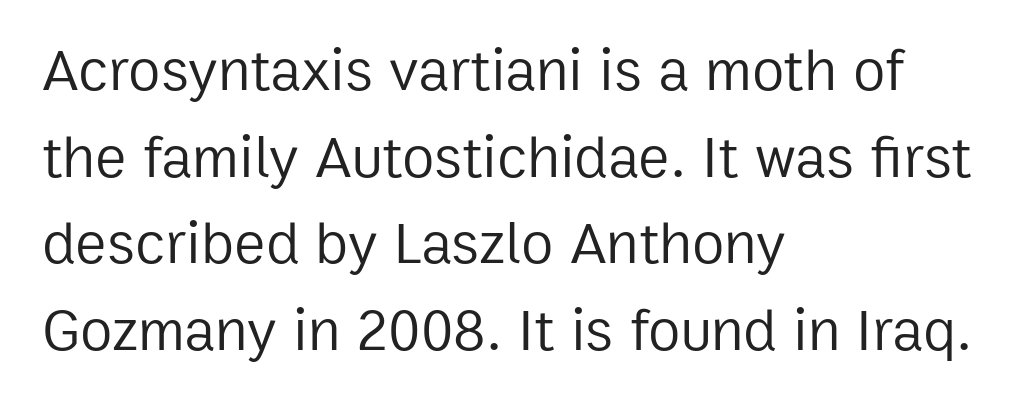
Casual observation: everything's shoved over to the left. The designer left line spacing at the default. The font is comparable to plain body text, perhaps lighter. What kind of face is this? One without serifs — a sans.
